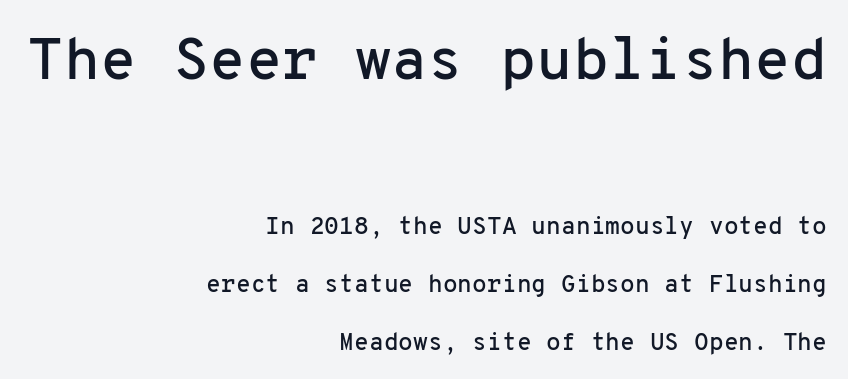
Do the letters lean? They stand straight. Characters follow at the spacing the type designer built in. Whoever set this made the first block the dominant, larger element. Regarding serifs, this sample does without them. Every row of glyphs terminates at an identical x-position on the right. Airy leading.
